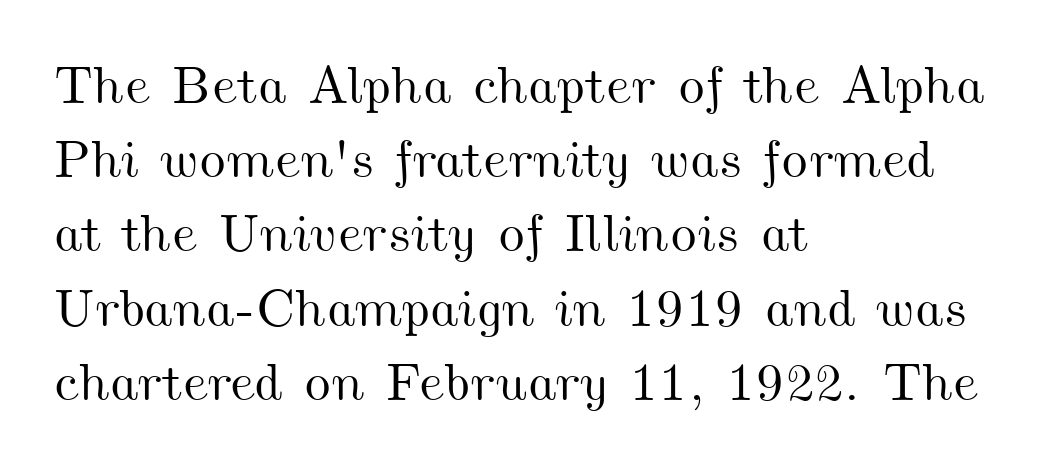
Q: Is the text underlined? A: No.
Q: How is the paragraph aligned? A: Left-aligned.
Q: Is the spacing between letters normal or unusually wide? A: Normal.
Q: Is the spacing between lines tight, normal or loose? A: Normal.
Q: Width (condensed, normal, or wide)? A: Wide.
Q: Stroke contrast? A: Medium.
Q: x-height? A: Small.
Q: Monospaced? A: No.
